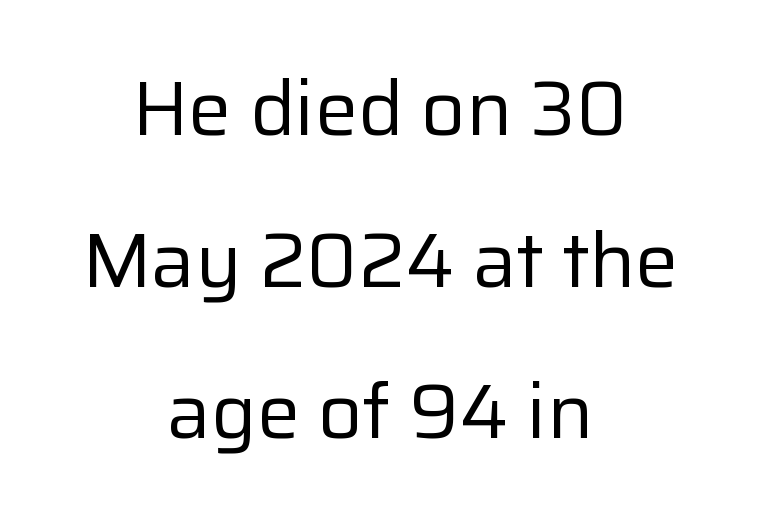
Varying glyph widths throughout — classic text-font behaviour. What kind of face is this? One without serifs — a sans. In terms of posture, this sample is upright. The line texture is even and compact thanks to regular tracking. The rag falls on both sides of this text block equally.
